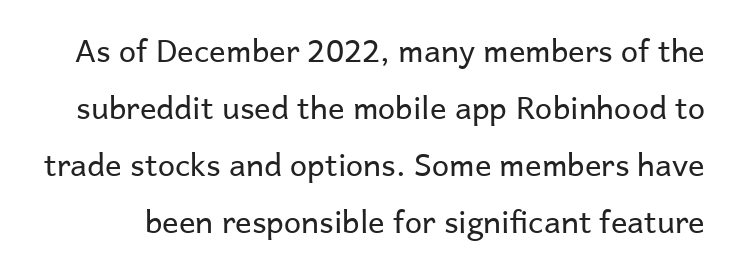
{"serif": "no", "italic": "no", "bold": "no", "weight": "regular", "width": "normal", "stroke_contrast": "low", "x_height": "medium", "monospaced": "no", "underline": "no", "line_spacing_ratio": 1.84, "letter_spacing": "normal", "letter_spacing_em": 0.0, "glyph_px": 31}
